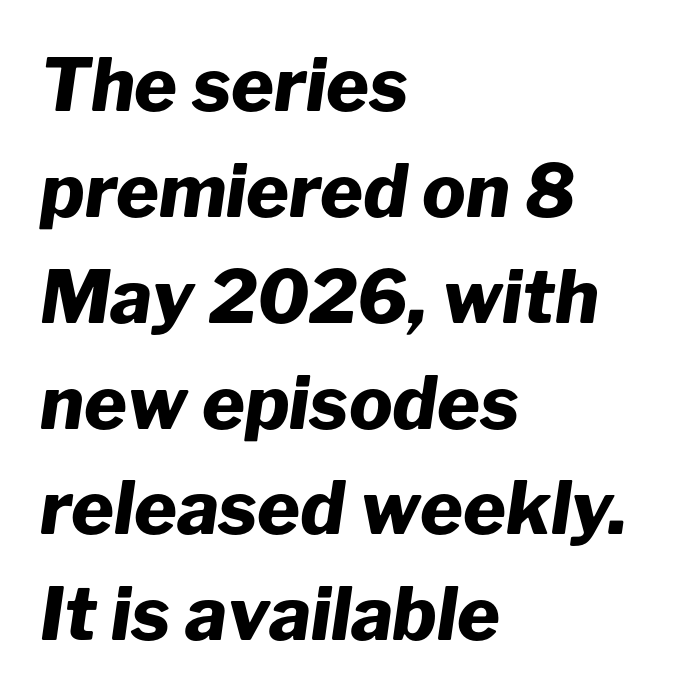
Heavy-handed strokes throughout: this text is bold. Does the copy run flush right? No — it runs flush left. The rows are spaced the way most documents space them. You could not count columns in this text — the font is proportionally spaced.
